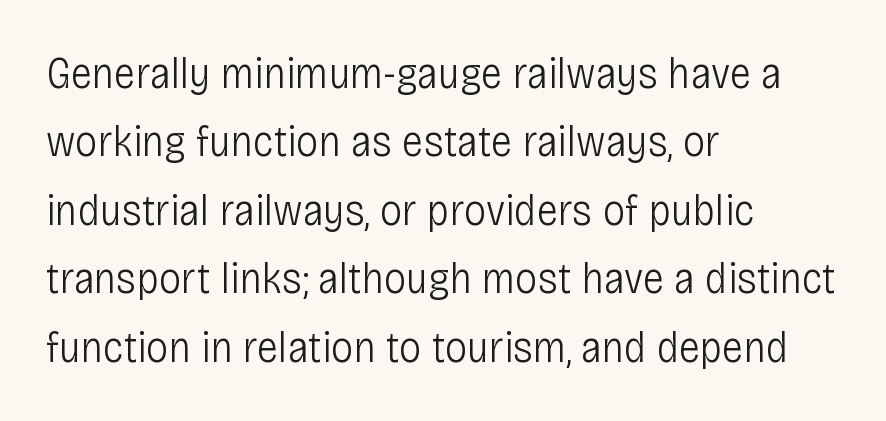
The image shows 45 px light, condensed sans-serif type, upright; set left-aligned, normal line spacing (1.52x), normal letter spacing, not underlined; low stroke contrast and a large x-height.
